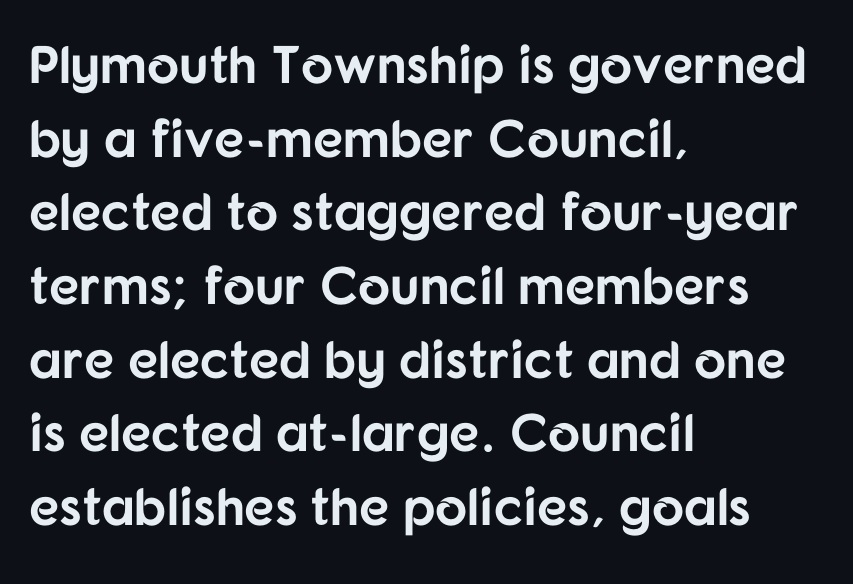
Think of a printed novel: that variable character pitch is what you see here. The letters stand upright; this is a roman face. Font category for this specimen: sans-serif. Notice how thick the strokes are: this is what a full bold looks like.
